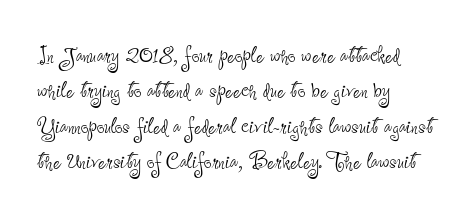
{"bold": "no", "underline": "no", "align": "left", "line_spacing": "normal", "line_spacing_ratio": 1.31, "letter_spacing": "normal", "letter_spacing_em": 0.0, "glyph_px": 27}
